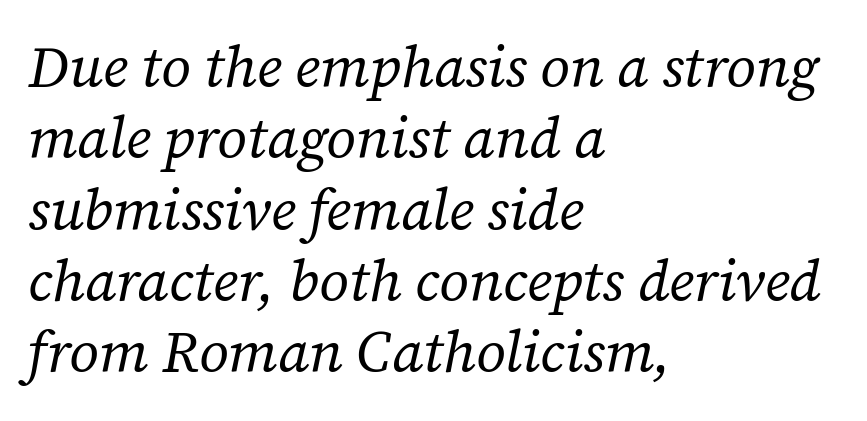
{"serif": "yes", "italic": "yes", "lean": "right", "slant_degrees": 12, "bold": "no", "weight": "regular", "width": "normal", "stroke_contrast": "low", "x_height": "medium", "monospaced": "no", "underline": "no", "align": "left", "line_spacing_ratio": 1.23, "letter_spacing": "normal", "letter_spacing_em": 0.0, "glyph_px": 58}
